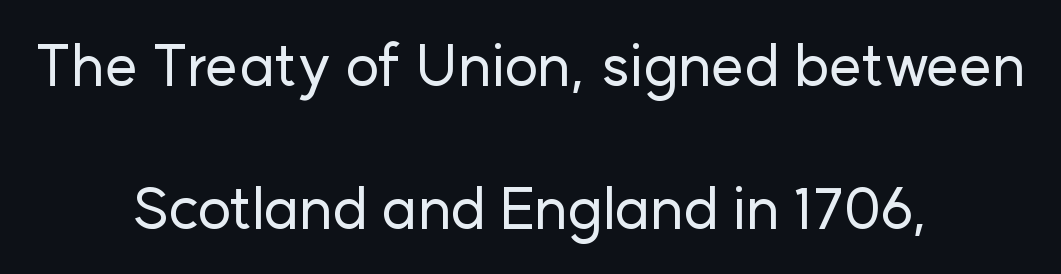
The image shows 58 px sans-serif type, upright; set centered, loose line spacing (2.47x), normal letter spacing, not underlined; low stroke contrast and a medium x-height.
